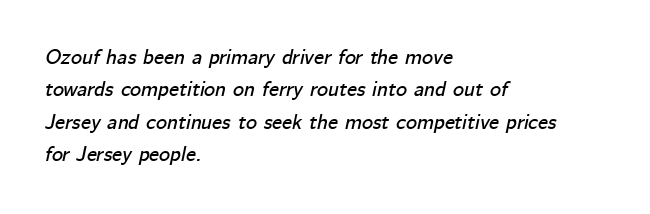
Look at the tracking — it's just the regular setting, nothing added. Unmarked baselines from the first word to the last. Casual observation: everything's shoved over to the left. Italic? Definitely — the glyphs are oblique.
